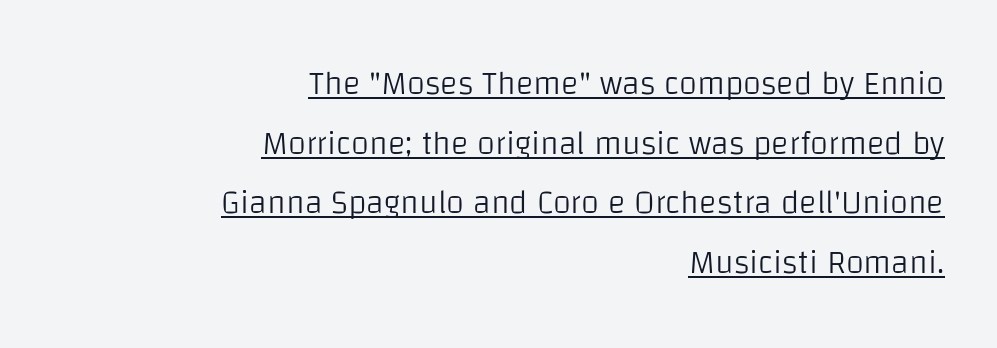
{"serif": "no", "italic": "no", "bold": "no", "weight": "light", "width": "normal", "stroke_contrast": "low", "x_height": "large", "monospaced": "no", "underline": "yes", "align": "right", "line_spacing_ratio": 1.81, "letter_spacing": "normal", "letter_spacing_em": 0.0, "glyph_px": 33}
